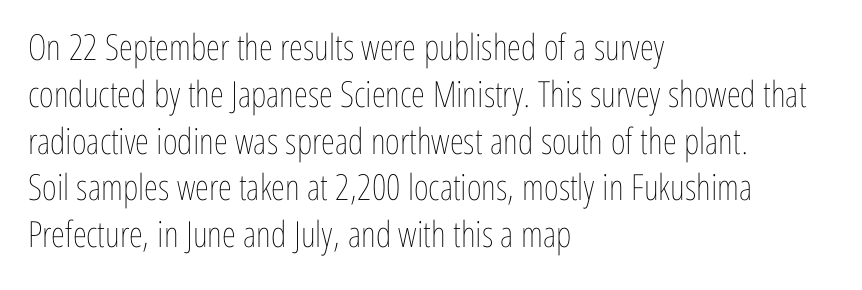
The image shows 36 px thin, condensed type, upright; set left-aligned, normal line spacing (1.3x), normal letter spacing, not underlined; low stroke contrast and a medium x-height.
